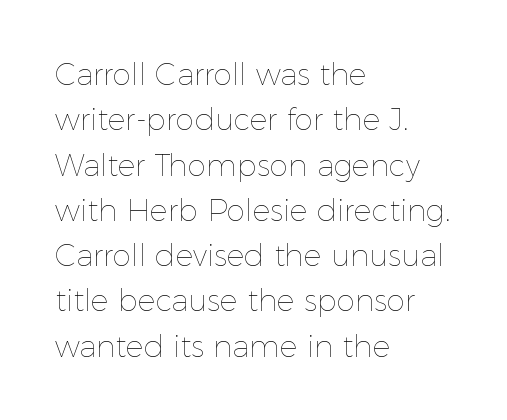
The image shows 30 px thin type, upright; set left-aligned, normal line spacing (1.51x), normal letter spacing, not underlined; a medium x-height.
